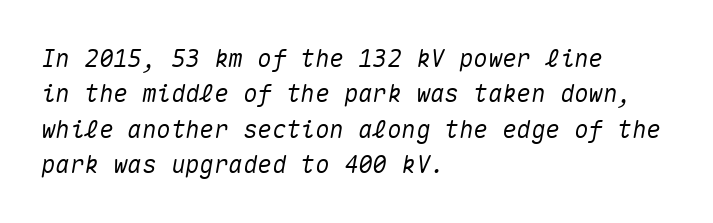
{"italic": "yes", "lean": "right", "slant_degrees": 10, "underline": "no", "align": "left", "line_spacing": "normal", "line_spacing_ratio": 1.47, "letter_spacing": "normal", "letter_spacing_em": 0.0, "glyph_px": 24}
